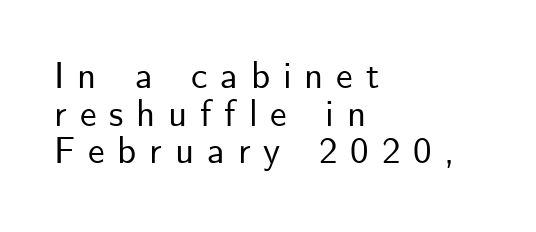
Q: Is the text italic (slanted)? A: No, it is upright.
Q: Is the typeface a serif or a sans-serif typeface? A: Sans-serif.
Q: Is the text underlined? A: No.
Q: How is the paragraph aligned? A: Left-aligned.
Q: Is the spacing between letters normal or unusually wide? A: Unusually wide.
Q: Is the spacing between lines tight, normal or loose? A: Tight.
Q: Width (condensed, normal, or wide)? A: Normal.
Q: Stroke contrast? A: Low.
Q: x-height? A: Small.
Q: Monospaced? A: No.
